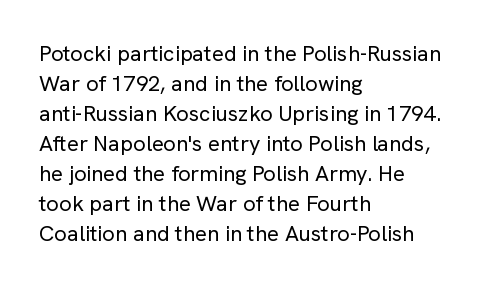
{"italic": "no", "bold": "no", "underline": "no", "align": "left", "line_spacing": "normal", "line_spacing_ratio": 1.36, "letter_spacing": "normal", "letter_spacing_em": 0.0, "glyph_px": 22}
